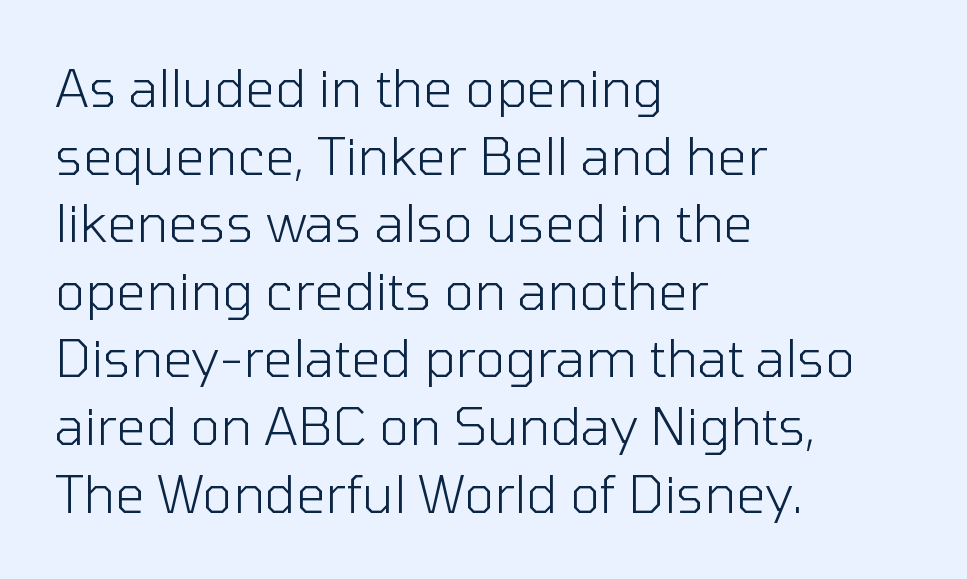
{"serif": "no", "italic": "no", "bold": "no", "weight": "light", "width": "normal", "stroke_contrast": "low", "x_height": "medium", "monospaced": "no", "underline": "no", "align": "left", "line_spacing": "normal", "line_spacing_ratio": 1.3, "letter_spacing": "normal", "letter_spacing_em": 0.0, "glyph_px": 52}
